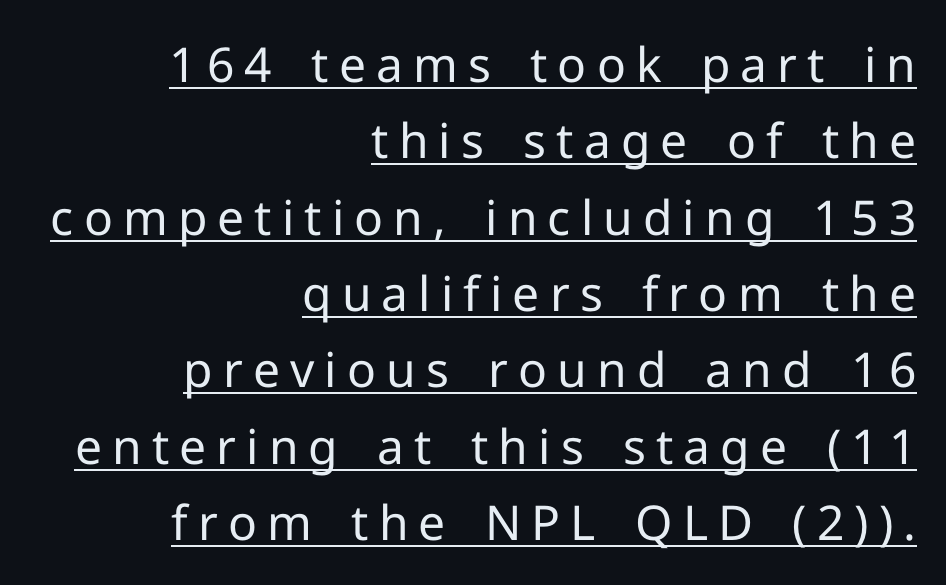
{"serif": "no", "italic": "no", "bold": "no", "weight": "regular", "width": "normal", "stroke_contrast": "low", "x_height": "medium", "monospaced": "no", "underline": "yes", "align": "right", "line_spacing": "normal", "line_spacing_ratio": 1.59, "letter_spacing": "wide", "letter_spacing_em": 0.21, "glyph_px": 48}
